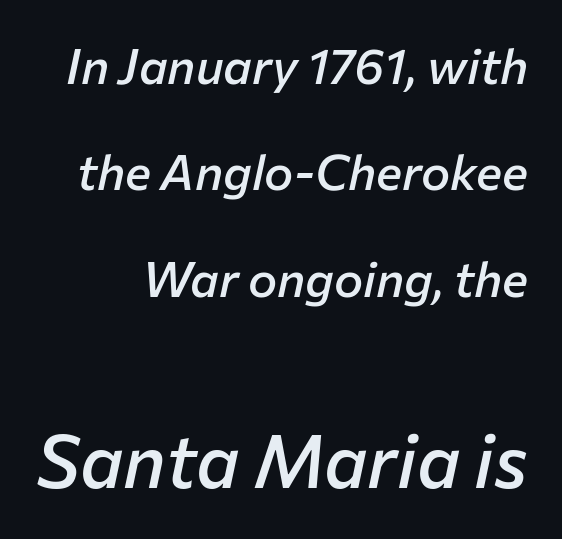
{"italic": "yes", "lean": "right", "slant_degrees": 12, "bold": "semi", "weight": "semibold", "width": "normal", "stroke_contrast": "low", "x_height": "medium", "monospaced": "no", "underline": "no", "line_spacing": "loose", "line_spacing_ratio": 2.17, "letter_spacing": "normal", "letter_spacing_em": 0.0, "larger_block": "second", "size_ratio": 1.51, "glyph_px": 74}
